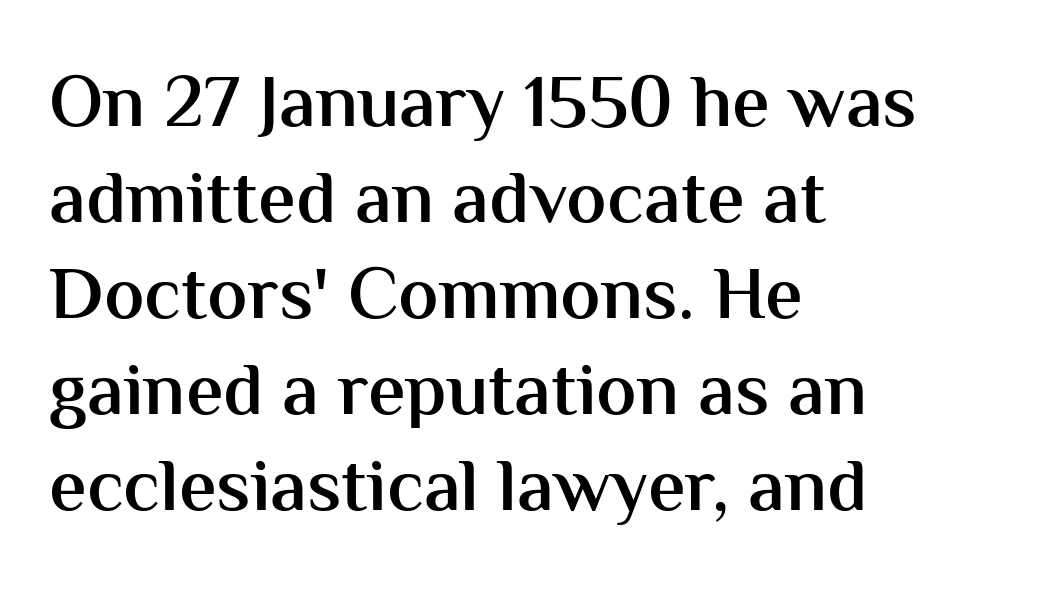
{"serif": "no", "italic": "no", "bold": "semi", "weight": "semibold", "width": "normal", "stroke_contrast": "medium", "x_height": "medium", "monospaced": "no", "underline": "no", "align": "left", "line_spacing": "normal", "line_spacing_ratio": 1.28, "letter_spacing": "normal", "letter_spacing_em": 0.0, "glyph_px": 75}
